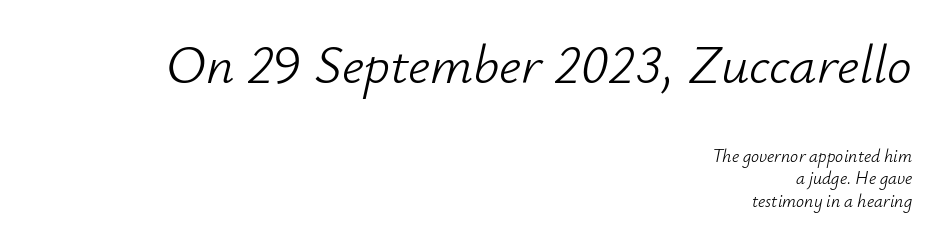
Q: Is the text bold? A: No.
Q: Is the text italic (slanted)? A: Yes, it leans right by about 12 degrees.
Q: Is the text underlined? A: No.
Q: How is the paragraph aligned? A: Right-aligned.
Q: Is the spacing between letters normal or unusually wide? A: Normal.
Q: Is the spacing between lines tight, normal or loose? A: Normal.
Q: Which block of text is set in a larger size, the first (top) or the second (bottom)? A: The first (top) one.
Q: Width (condensed, normal, or wide)? A: Normal.
Q: Stroke contrast? A: Low.
Q: x-height? A: Small.
Q: Monospaced? A: No.
